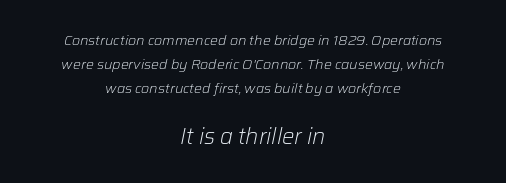
No letter is thick-stroked: the sample isn't bold. Alignment: centered. This sample uses an oblique cut, with every glyph tilted off the vertical. Has an underline been added? It has not. The tracking reads as untouched default to a designer's eye.
